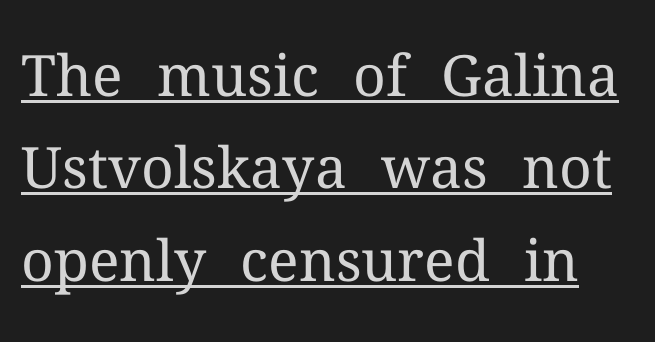
{"serif": "yes", "italic": "no", "bold": "no", "weight": "regular", "width": "normal", "stroke_contrast": "medium", "x_height": "medium", "monospaced": "no", "underline": "yes", "line_spacing": "normal", "line_spacing_ratio": 1.62, "letter_spacing": "normal", "letter_spacing_em": 0.0, "glyph_px": 57}
